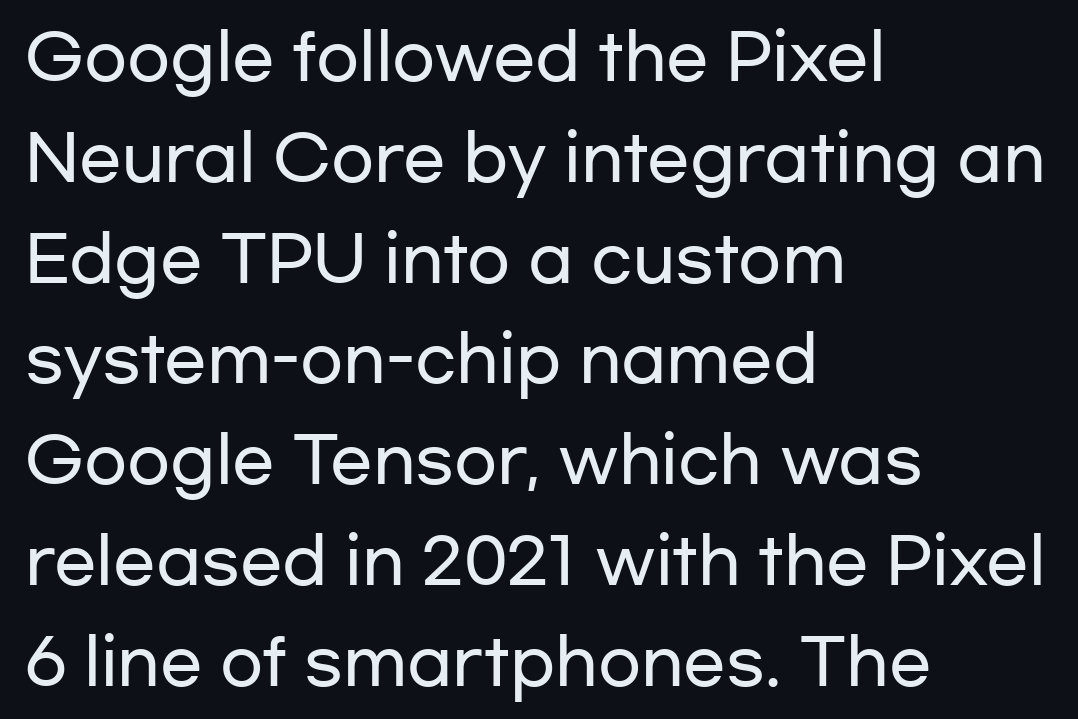
{"serif": "no", "italic": "no", "width": "wide", "stroke_contrast": "low", "x_height": "medium", "monospaced": "no", "underline": "no", "align": "left", "line_spacing": "normal", "line_spacing_ratio": 1.6, "letter_spacing": "normal", "letter_spacing_em": 0.0, "glyph_px": 63}
